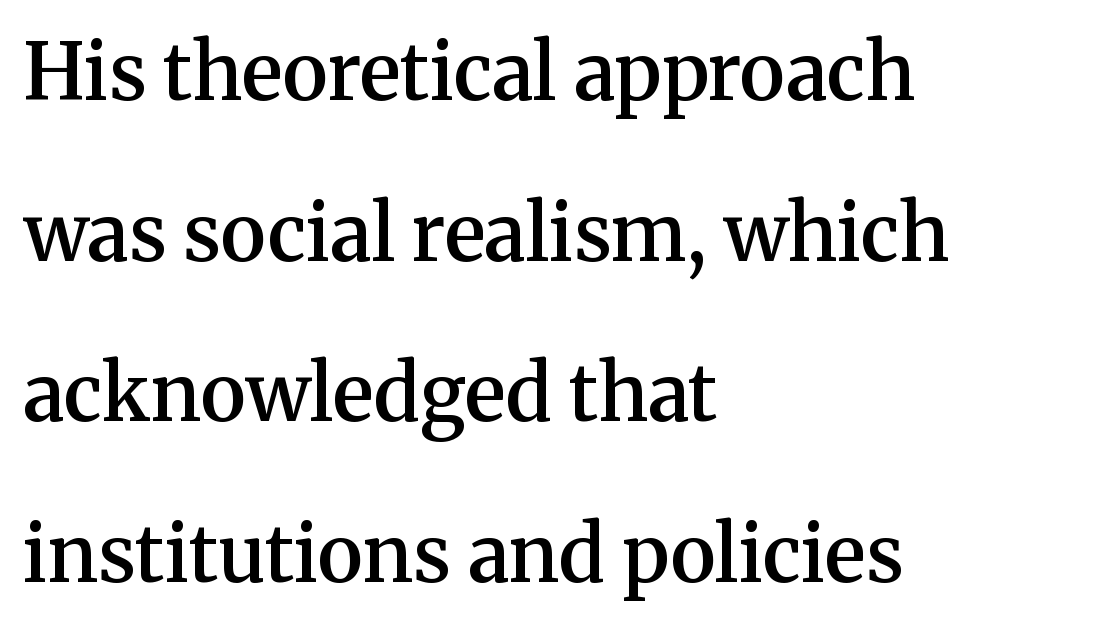
Q: Is the text bold? A: Semi-bold.
Q: Is the text italic (slanted)? A: No, it is upright.
Q: Is the typeface a serif or a sans-serif typeface? A: Serif.
Q: Is the text underlined? A: No.
Q: How is the paragraph aligned? A: Left-aligned.
Q: Is the spacing between letters normal or unusually wide? A: Normal.
Q: Is the spacing between lines tight, normal or loose? A: Loose.
Q: Width (condensed, normal, or wide)? A: Normal.
Q: Stroke contrast? A: Medium.
Q: x-height? A: Medium.
Q: Monospaced? A: No.
